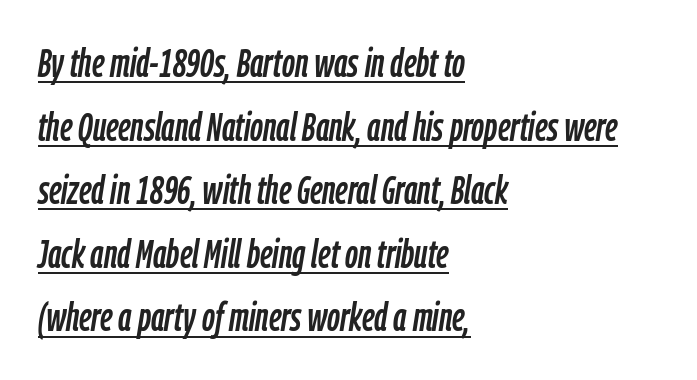
Q: Is the text italic (slanted)? A: Yes, it leans right by about 9 degrees.
Q: Is the text underlined? A: Yes.
Q: How is the paragraph aligned? A: Left-aligned.
Q: Is the spacing between letters normal or unusually wide? A: Normal.
Q: Is the spacing between lines tight, normal or loose? A: Normal.
Q: Width (condensed, normal, or wide)? A: Condensed.
Q: Stroke contrast? A: Low.
Q: x-height? A: Medium.
Q: Monospaced? A: No.
